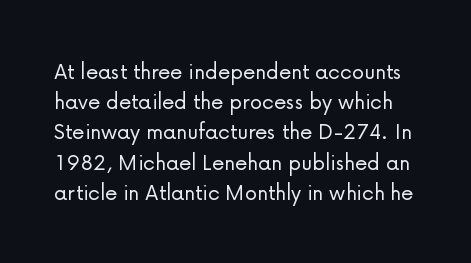
{"italic": "no", "bold": "no", "underline": "no", "line_spacing_ratio": 1.21, "letter_spacing": "normal", "letter_spacing_em": 0.0, "glyph_px": 25}
